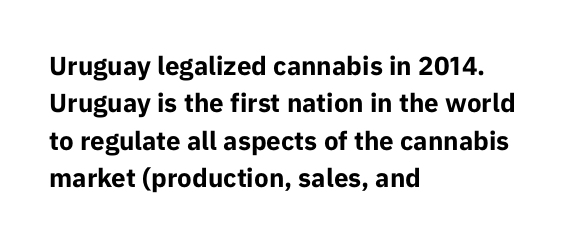
The image shows 26 px bold type, upright; set left-aligned, normal line spacing (1.44x), normal letter spacing, not underlined.
